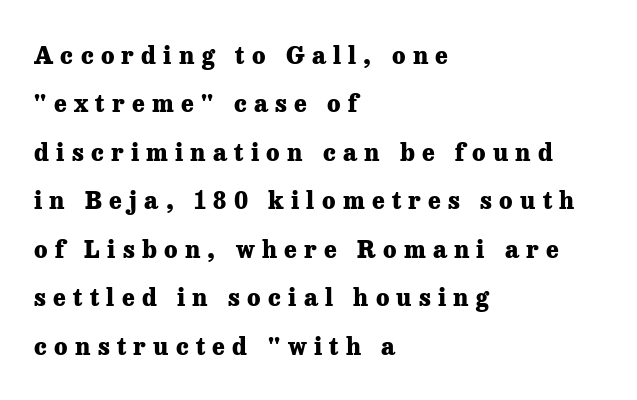
The image shows 24 px bold type, upright; set left-aligned, loose line spacing (2.02x), unusually wide letter spacing (+0.3 em), not underlined.
